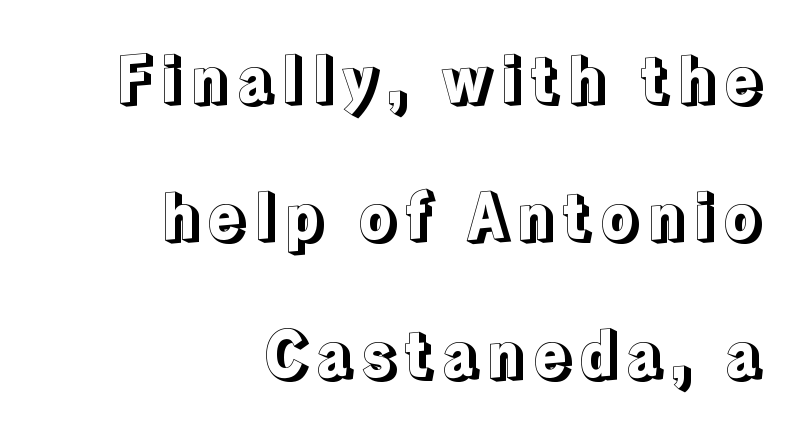
The specimen omits any rule beneath the text block's lines. This block would shrink considerably if given ordinary leading; it's expanded now. Compared with a flush-left layout, this one pins lines to the opposite, right side. Posture: vertical. Note the varied advance widths — an 'i' is clearly narrower than an 'm'.
